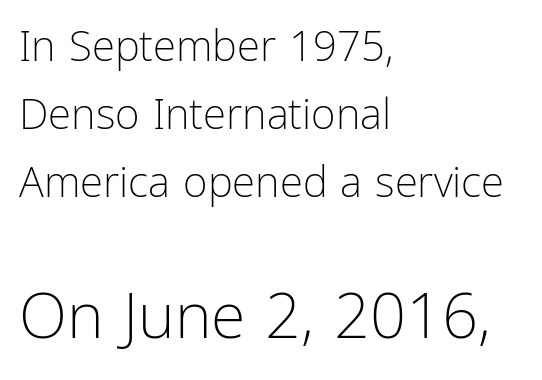
{"serif": "no", "italic": "no", "bold": "no", "weight": "light", "width": "condensed", "stroke_contrast": "low", "x_height": "medium", "monospaced": "no", "underline": "no", "align": "left", "line_spacing": "normal", "line_spacing_ratio": 1.62, "letter_spacing": "normal", "letter_spacing_em": 0.0, "larger_block": "second", "size_ratio": 1.5, "glyph_px": 63}
